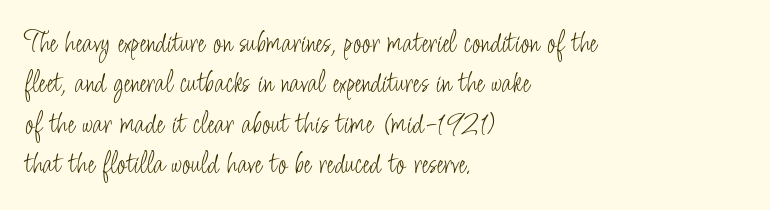
Q: Is the text bold? A: No.
Q: Is the text italic (slanted)? A: Yes.
Q: Is the typeface a serif or a sans-serif typeface? A: Sans-serif.
Q: Is the text underlined? A: No.
Q: How is the paragraph aligned? A: Left-aligned.
Q: Is the spacing between letters normal or unusually wide? A: Normal.
Q: Is the spacing between lines tight, normal or loose? A: Normal.
Q: Width (condensed, normal, or wide)? A: Condensed.
Q: Stroke contrast? A: Low.
Q: x-height? A: Small.
Q: Monospaced? A: No.
